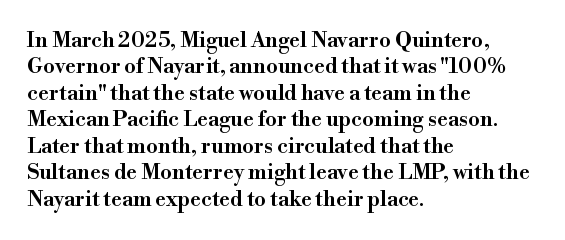
Q: Is the text bold? A: Semi-bold.
Q: Is the text italic (slanted)? A: No, it is upright.
Q: Is the text underlined? A: No.
Q: How is the paragraph aligned? A: Left-aligned.
Q: Is the spacing between letters normal or unusually wide? A: Normal.
Q: Is the spacing between lines tight, normal or loose? A: Normal.
